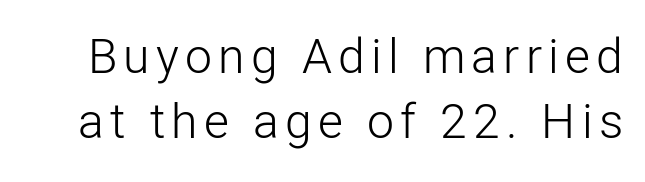
When letters stand straight like this, we call the style roman or upright. The strip under each line holds only bare page. Students, observe: this is what conventionally led text looks like. No feet cap the strokes, marking this as sans-serif type.
